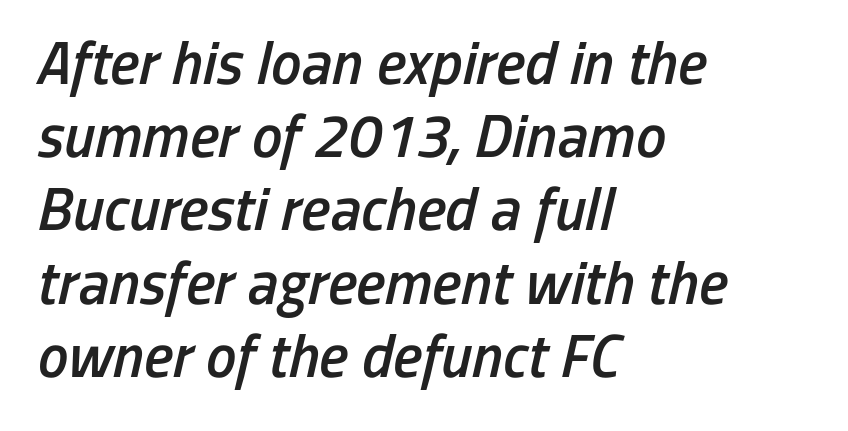
This rendering leaves character spacing at its baseline value. If you drew a line through each stem, it would be angled. Line starts are locked; line ends wander. These lines are rendered in a variable-pitch font. Lines of text with bare space underneath. The font is running at a semibold setting, under full bold.
